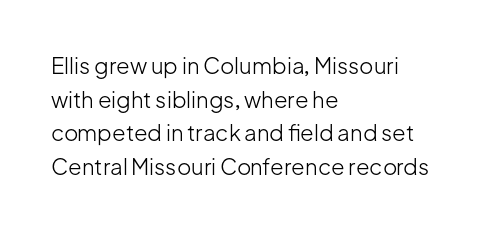
{"italic": "no", "bold": "no", "underline": "no", "align": "left", "line_spacing": "normal", "line_spacing_ratio": 1.53, "letter_spacing": "normal", "letter_spacing_em": 0.0, "glyph_px": 22}
